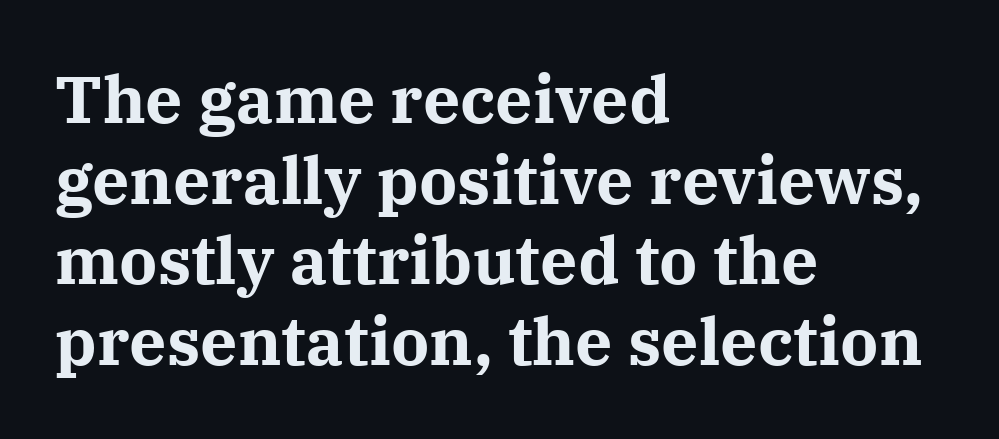
The rendering keeps characters at their native spacing. Each row of text sits above clean, open space. Old-style or modern, the face here clearly has serifs. Style check: upright. The ragged edge is on the right, which tells us the setting is flush left. Each letter keeps its own natural width here, so spacing adapts to shape.
